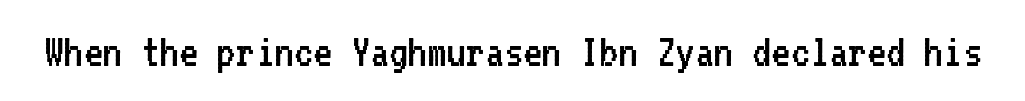
{"serif": "no", "italic": "no", "bold": "no", "weight": "regular", "width": "normal", "stroke_contrast": "low", "x_height": "medium", "monospaced": "yes", "underline": "no", "letter_spacing": "normal", "letter_spacing_em": 0.0, "glyph_px": 46}
